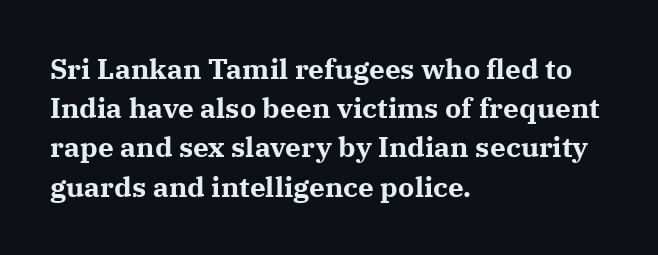
Q: Is the text bold? A: Yes.
Q: Is the text italic (slanted)? A: No, it is upright.
Q: Is the typeface a serif or a sans-serif typeface? A: Serif.
Q: Is the text underlined? A: No.
Q: How is the paragraph aligned? A: Left-aligned.
Q: Is the spacing between letters normal or unusually wide? A: Normal.
Q: Is the spacing between lines tight, normal or loose? A: Normal.
Q: Width (condensed, normal, or wide)? A: Normal.
Q: Stroke contrast? A: Medium.
Q: x-height? A: Medium.
Q: Monospaced? A: No.
